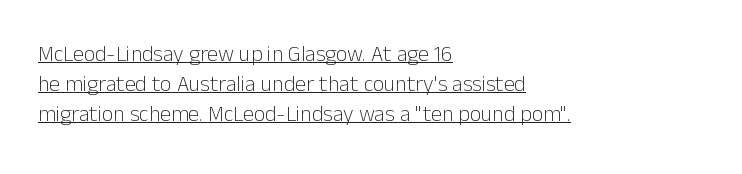
The image shows 22 px text type, upright; set left-aligned, normal line spacing (1.36x), normal letter spacing, underlined.
